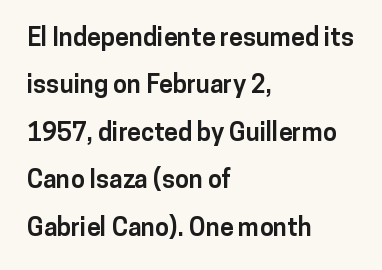
Q: Is the text bold? A: Yes.
Q: Is the text italic (slanted)? A: No, it is upright.
Q: Is the text underlined? A: No.
Q: How is the paragraph aligned? A: Left-aligned.
Q: Is the spacing between letters normal or unusually wide? A: Normal.
Q: Is the spacing between lines tight, normal or loose? A: Loose.
